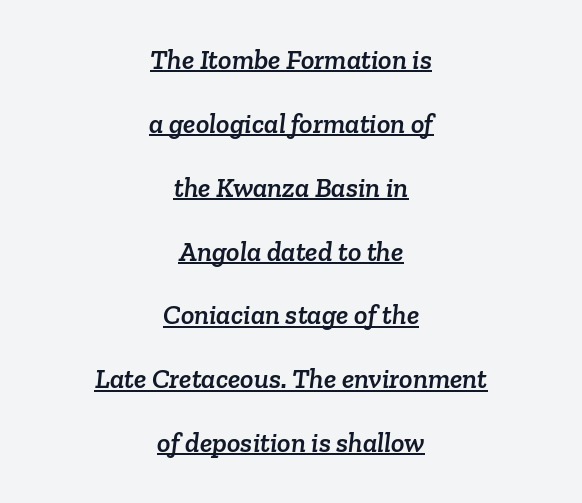
The image shows 28 px serif type; set centered, loose line spacing (2.28x), normal letter spacing, underlined; low stroke contrast and a medium x-height.
